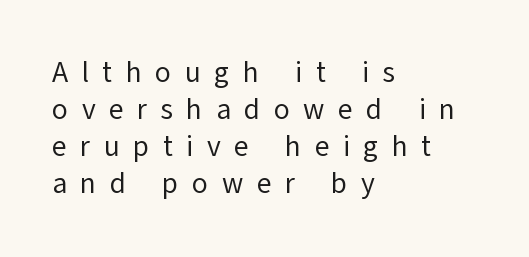
{"serif": "no", "italic": "no", "bold": "no", "weight": "regular", "width": "normal", "stroke_contrast": "low", "x_height": "medium", "monospaced": "no", "underline": "no", "align": "left", "line_spacing": "normal", "line_spacing_ratio": 1.28, "letter_spacing": "wide", "letter_spacing_em": 0.46, "glyph_px": 29}
